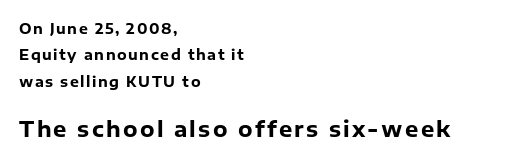
The image shows 21 px bold type, upright; set left-aligned, line spacing 1.89x, not underlined; the second (bottom) block is 1.5x larger.
